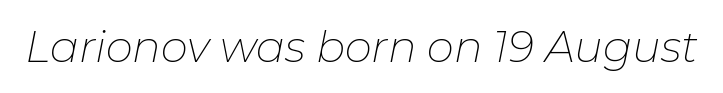
This sample has the flowing, uneven cadence of proportional lettering. An italicized treatment has been applied to the whole sample. The strip under each line holds only bare page. You could call the tracking neutral — neither tight nor loose. Counters stay open thanks to moderate or lighter strokes.
